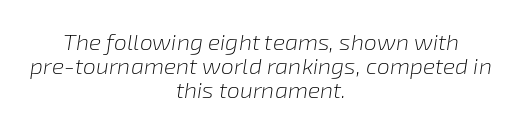
The image shows 23 px text type, italic (leaning right); set centered, tight line spacing (1.04x), normal letter spacing, not underlined.
